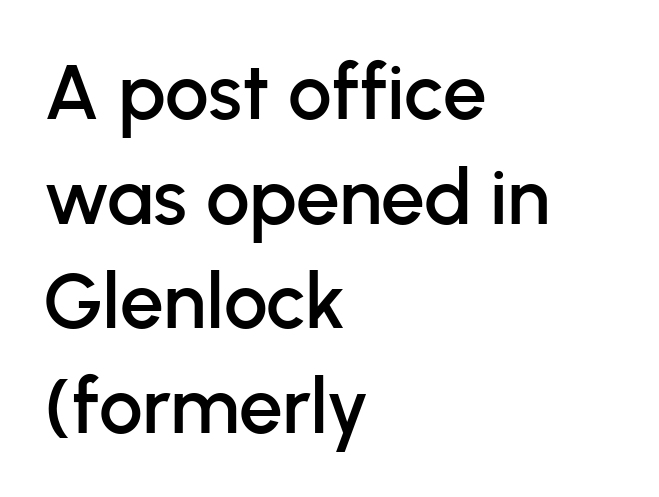
{"serif": "no", "italic": "no", "width": "normal", "stroke_contrast": "low", "x_height": "medium", "monospaced": "no", "underline": "no", "align": "left", "line_spacing": "normal", "line_spacing_ratio": 1.34, "letter_spacing": "normal", "letter_spacing_em": 0.0, "glyph_px": 78}
